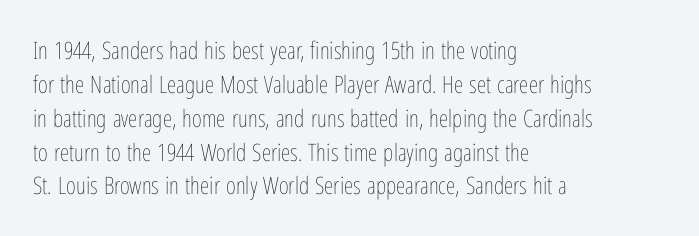
Decoration check: the copy has no underline. Teacher's note: observe the even left margin — that is flush-left alignment. Interline gaps are of average width in this sample. No chunkiness to these letters — they're not bold. These lines were composed using upright roman letters.
